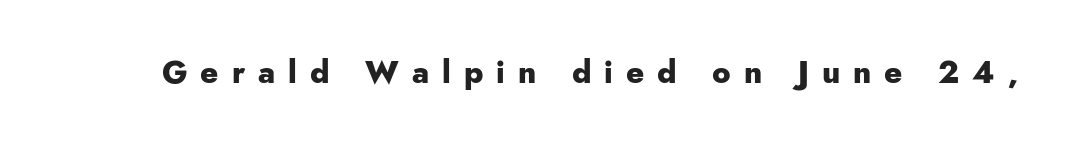
{"serif": "no", "italic": "no", "bold": "yes", "weight": "heavy", "width": "normal", "stroke_contrast": "low", "x_height": "small", "monospaced": "no", "underline": "no", "letter_spacing": "wide", "letter_spacing_em": 0.42, "glyph_px": 31}
